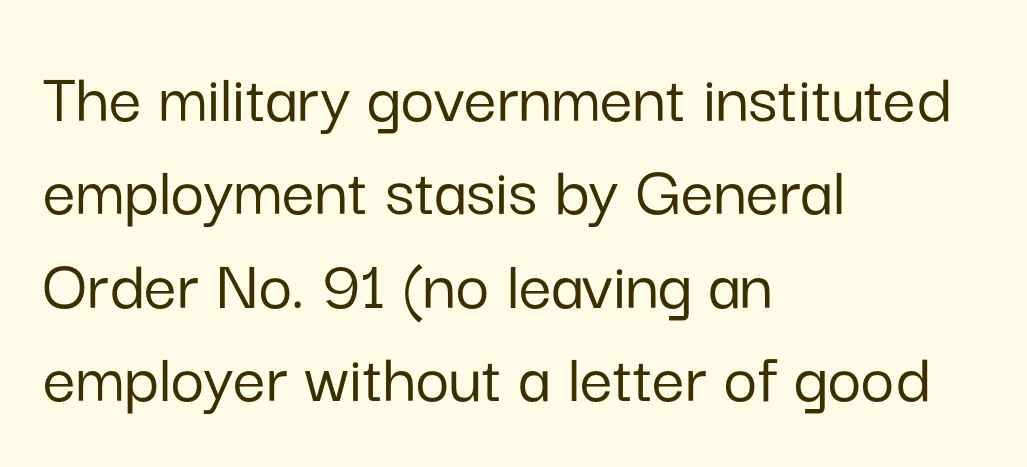
{"serif": "no", "italic": "no", "width": "normal", "stroke_contrast": "low", "x_height": "medium", "monospaced": "no", "underline": "no", "align": "left", "line_spacing": "normal", "line_spacing_ratio": 1.28, "letter_spacing": "normal", "letter_spacing_em": 0.0, "glyph_px": 73}
